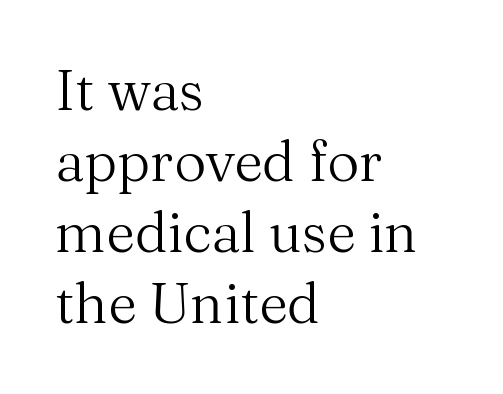
Q: Is the text bold? A: No.
Q: Is the text italic (slanted)? A: No, it is upright.
Q: Is the typeface a serif or a sans-serif typeface? A: Serif.
Q: Is the text underlined? A: No.
Q: How is the paragraph aligned? A: Left-aligned.
Q: Is the spacing between letters normal or unusually wide? A: Normal.
Q: Is the spacing between lines tight, normal or loose? A: Normal.
Q: Width (condensed, normal, or wide)? A: Normal.
Q: Stroke contrast? A: Medium.
Q: x-height? A: Medium.
Q: Monospaced? A: No.
